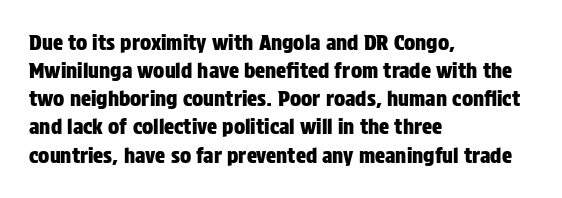
Teacher's note: observe the even left margin — that is flush-left alignment. No italicization has been applied; the sample stays upright. Clear beneath every line of the passage. Honestly, the letter spacing is just normal — you wouldn't notice it. A typesetter would call this leading conventional body-copy spacing.
